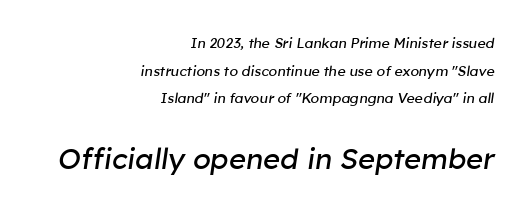
{"italic": "yes", "lean": "right", "slant_degrees": 8, "bold": "no", "weight": "regular", "width": "normal", "stroke_contrast": "low", "x_height": "medium", "monospaced": "no", "underline": "no", "align": "right", "line_spacing": "loose", "line_spacing_ratio": 1.98, "letter_spacing": "normal", "letter_spacing_em": 0.0, "larger_block": "second", "size_ratio": 2.07, "glyph_px": 29}
